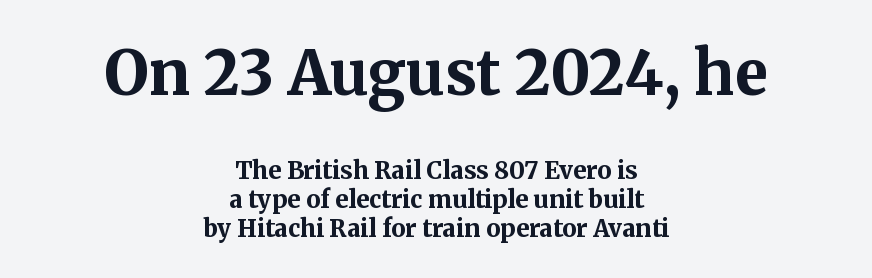
{"serif": "yes", "italic": "no", "bold": "yes", "weight": "bold", "width": "normal", "stroke_contrast": "medium", "x_height": "medium", "monospaced": "no", "underline": "no", "align": "center", "line_spacing_ratio": 1.19, "letter_spacing": "normal", "letter_spacing_em": 0.0, "larger_block": "first", "size_ratio": 2.54, "glyph_px": 61}
